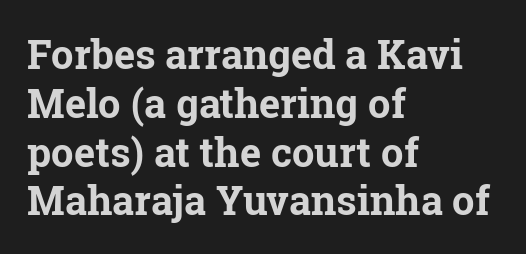
{"serif": "yes", "italic": "no", "bold": "yes", "weight": "bold", "width": "normal", "stroke_contrast": "low", "x_height": "medium", "monospaced": "no", "underline": "no", "align": "left", "line_spacing_ratio": 1.22, "letter_spacing": "normal", "letter_spacing_em": 0.0, "glyph_px": 40}
